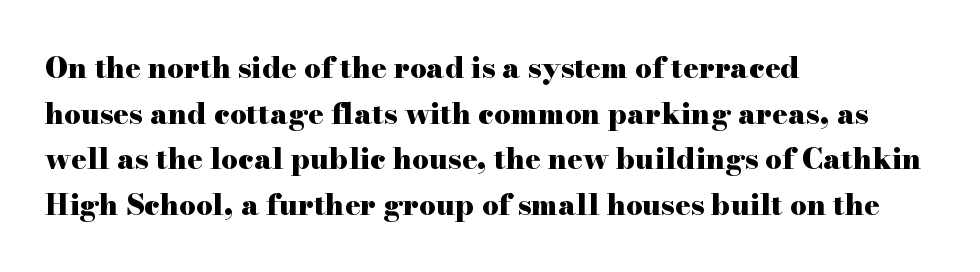
Little horizontal feet cap the strokes, marking this as serif type. This rendering features lettering with no underline. These lines keep a tight, regular rhythm from letter to letter. The lines in this sample share a left origin and differ only in where they stop. Spacing verdict: proportional, widths tailored to each character. A normal amount of white space separates one row of letters from the next.
